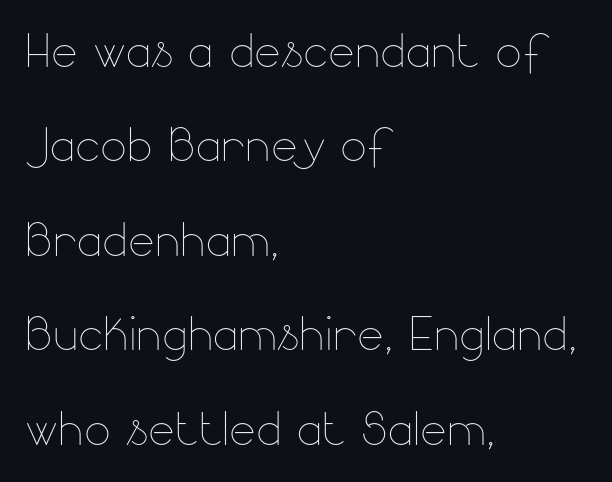
The image shows 63 px thin type, upright; set left-aligned, normal line spacing (1.5x), normal letter spacing, not underlined; low stroke contrast and a small x-height.
